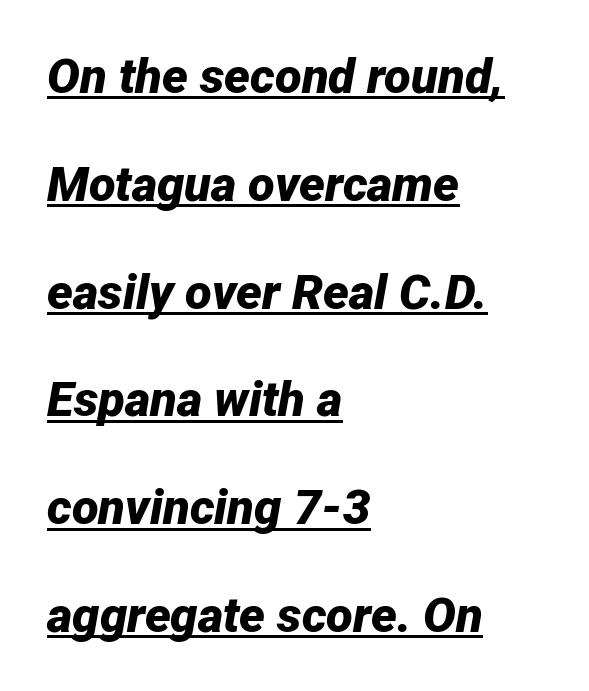
Horizontal bands of white between lines are thick stripes. Notice how the stems are inclined rather than vertical — that's the hallmark of italics. The rendering uses a bold face; every stroke is thick and dark. A classic flush-left, rag-right setting is used for this passage.
